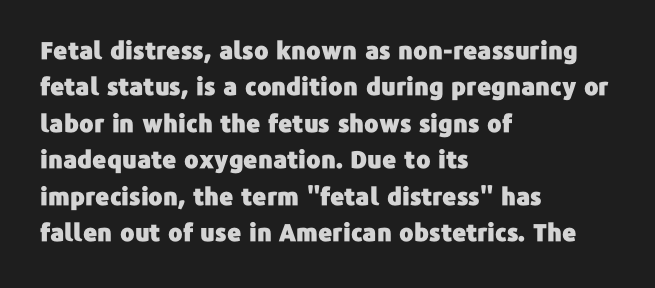
The image shows 24 px text type, upright; set left-aligned, normal line spacing (1.52x), normal letter spacing, not underlined.
